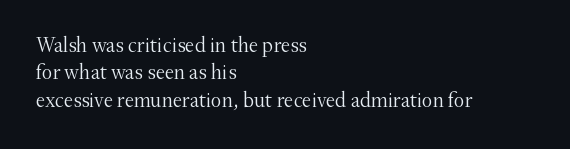
The image shows 21 px text type, upright; set left-aligned, normal line spacing (1.3x), normal letter spacing, not underlined.
